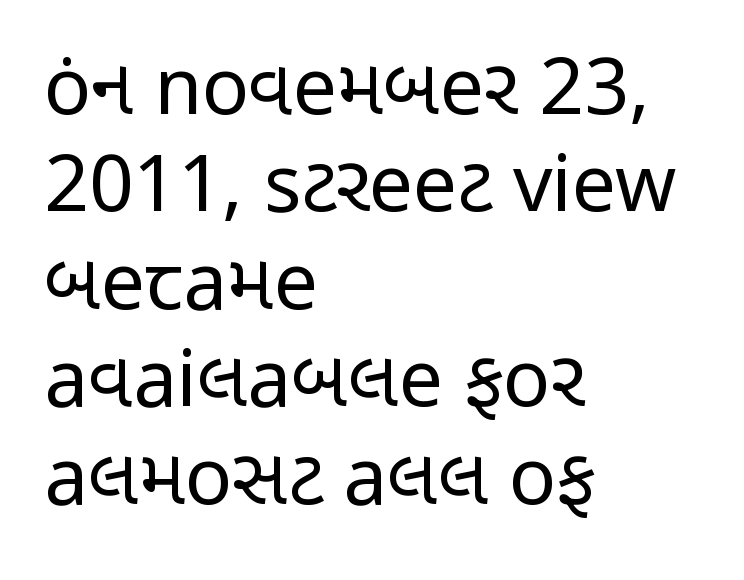
Italic? Not at all — the glyphs are vertical. Caption: standard tracking, unaltered. Varying glyph widths throughout — classic text-font behaviour. Heft: none added — not bold. Anything drawn beneath the words? Only blank space. In CSS terms this would be text-align: left.
